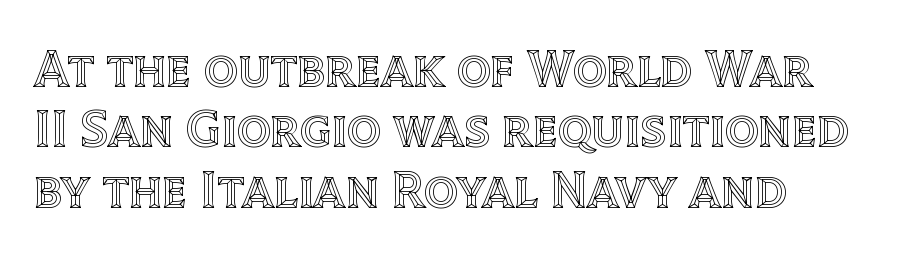
Upright lettering throughout. Spacing between characters is what you'd get straight out of the box. A clean baseline with only descenders dipping below it. Does the copy run flush right? No — it runs flush left. Varying glyph widths throughout — classic text-font behaviour. Honestly, the rows look squashed on top of each other.
